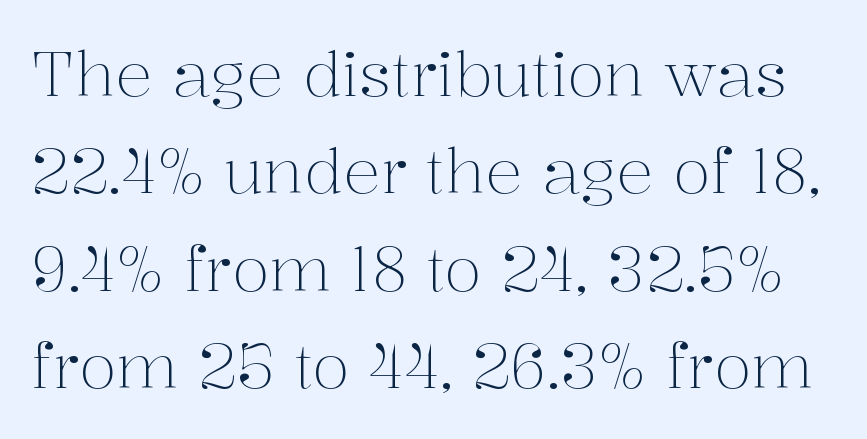
The image shows 62 px light serif type, upright; set normal line spacing (1.57x), normal letter spacing, not underlined; medium stroke contrast and a medium x-height.
